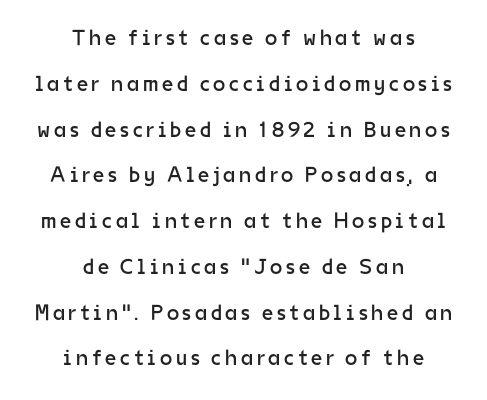
Q: Is the text bold? A: No.
Q: Is the text italic (slanted)? A: No, it is upright.
Q: Is the text underlined? A: No.
Q: How is the paragraph aligned? A: Centered.
Q: Is the spacing between lines tight, normal or loose? A: Loose.
